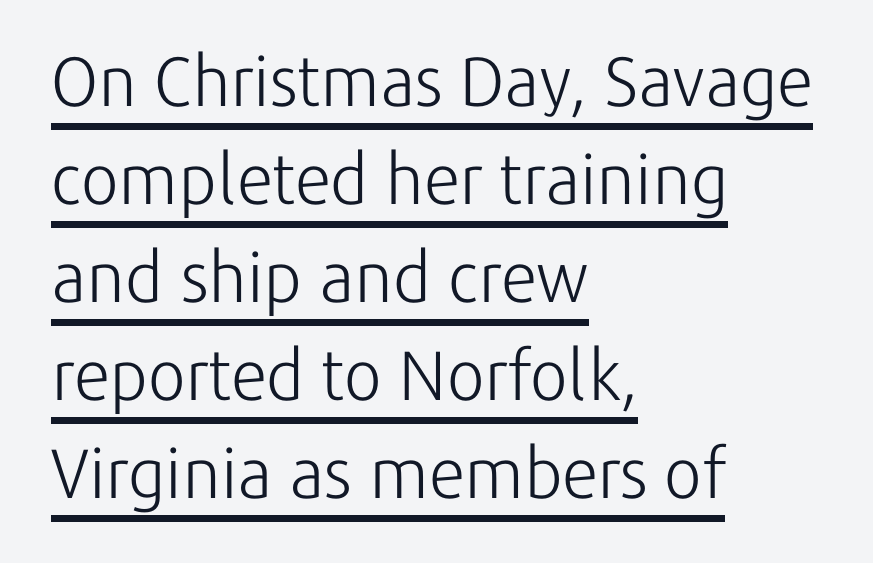
One-word summary of the alignment: left. The type sits square on the baseline with zero lean. This reads as an unemphasized weight, regular at the heaviest. The face used here is rendered with its standard letterfit. The leading is moderate, giving the passage an even texture. Underline: present.
